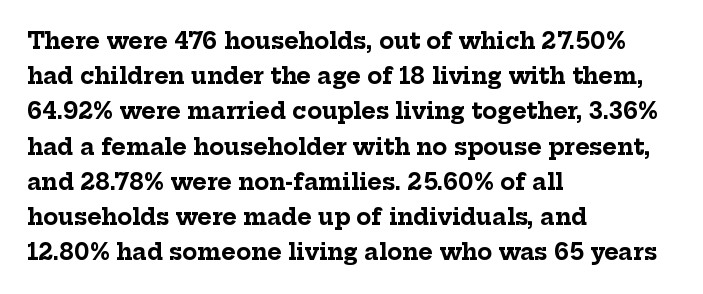
Every row of glyphs begins at an identical x-position on the left. Each word holds together tightly as a unit, with standard inter-letter gaps. What's the leading like? Ordinary, nothing unusual. Nope, not italic — everything's standing straight. The space directly below the letters is spotless.
